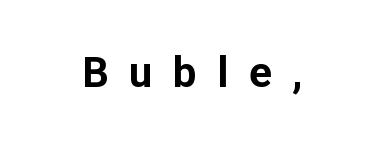
{"serif": "no", "italic": "no", "bold": "yes", "weight": "bold", "width": "normal", "stroke_contrast": "low", "x_height": "medium", "monospaced": "no", "underline": "no", "letter_spacing": "wide", "letter_spacing_em": 0.49, "glyph_px": 42}
